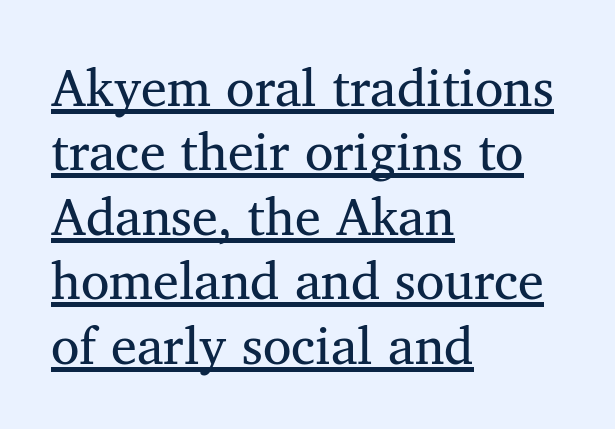
Q: Is the text bold? A: No.
Q: Is the text italic (slanted)? A: No, it is upright.
Q: Is the typeface a serif or a sans-serif typeface? A: Serif.
Q: Is the text underlined? A: Yes.
Q: How is the paragraph aligned? A: Left-aligned.
Q: Is the spacing between letters normal or unusually wide? A: Normal.
Q: Width (condensed, normal, or wide)? A: Normal.
Q: Stroke contrast? A: Medium.
Q: x-height? A: Medium.
Q: Monospaced? A: No.
